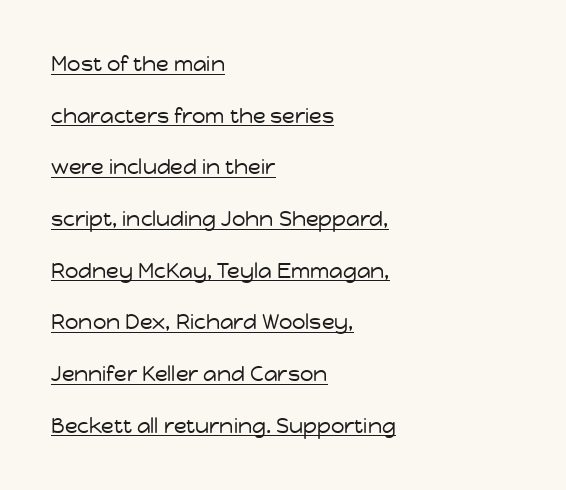
{"italic": "no", "bold": "no", "underline": "yes", "align": "left", "line_spacing": "loose", "line_spacing_ratio": 2.46, "letter_spacing": "normal", "letter_spacing_em": 0.0, "glyph_px": 21}
